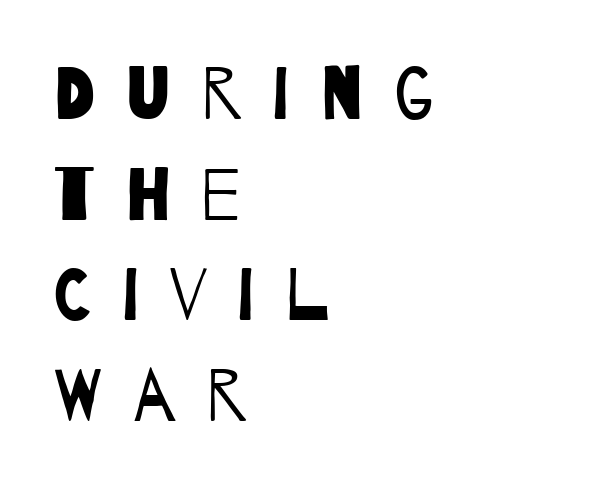
{"serif": "no", "bold": "no", "weight": "regular", "width": "condensed", "stroke_contrast": "low", "x_height": "large", "monospaced": "no", "underline": "no", "align": "left", "line_spacing": "normal", "line_spacing_ratio": 1.36, "letter_spacing": "wide", "letter_spacing_em": 0.4, "glyph_px": 74}
